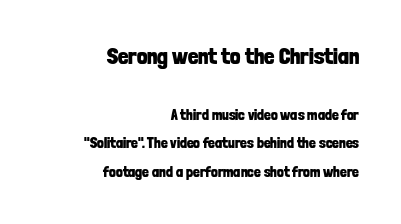
Q: Is the text bold? A: Yes.
Q: Is the text italic (slanted)? A: No, it is upright.
Q: Is the text underlined? A: No.
Q: How is the paragraph aligned? A: Right-aligned.
Q: Is the spacing between letters normal or unusually wide? A: Normal.
Q: Is the spacing between lines tight, normal or loose? A: Loose.
Q: Which block of text is set in a larger size, the first (top) or the second (bottom)? A: The first (top) one.
